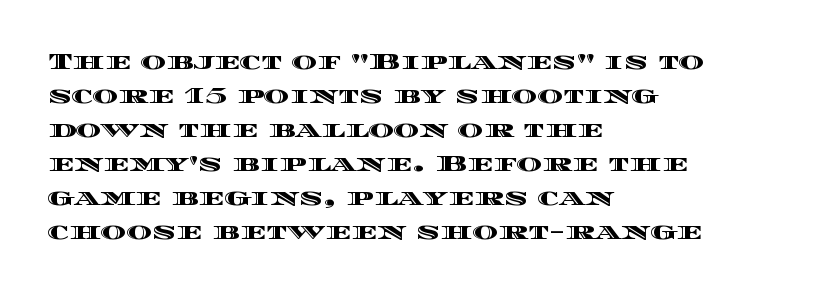
The image shows 22 px text type, upright; set left-aligned, normal line spacing (1.55x), normal letter spacing, not underlined.
